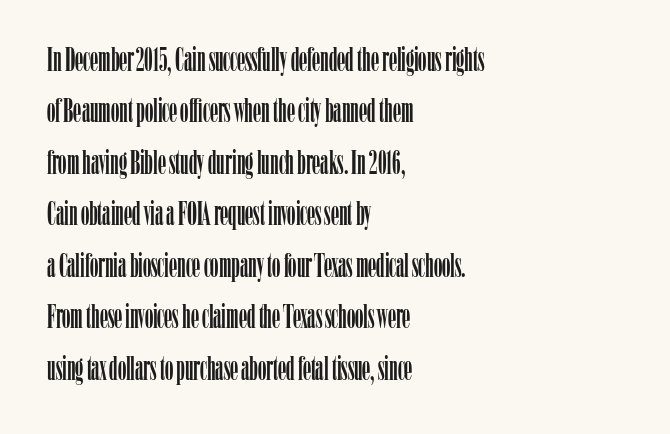
The image shows 33 px condensed serif type, upright; set left-aligned, normal line spacing (1.56x), normal letter spacing, not underlined; low stroke contrast and a medium x-height.
